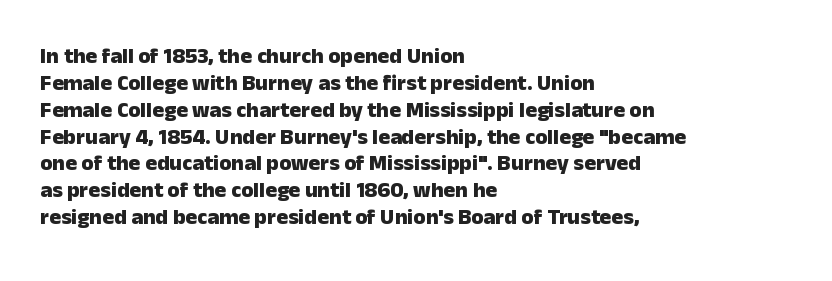
{"italic": "no", "bold": "yes", "underline": "no", "align": "left", "line_spacing_ratio": 1.22, "letter_spacing": "normal", "letter_spacing_em": 0.0, "glyph_px": 22}
